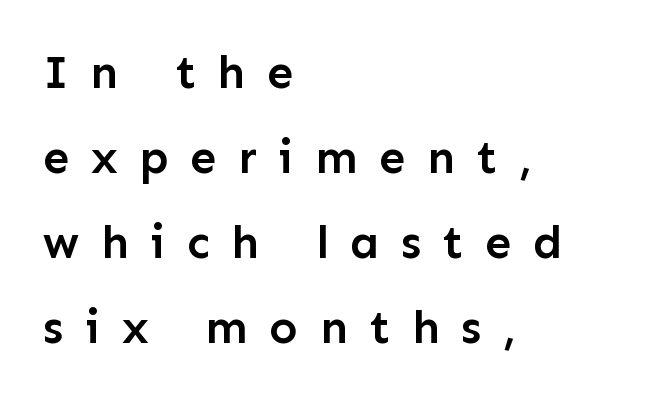
The image shows 47 px semibold sans-serif type, upright; set left-aligned, line spacing 1.81x, unusually wide letter spacing (+0.46 em), not underlined; low stroke contrast and a medium x-height.
